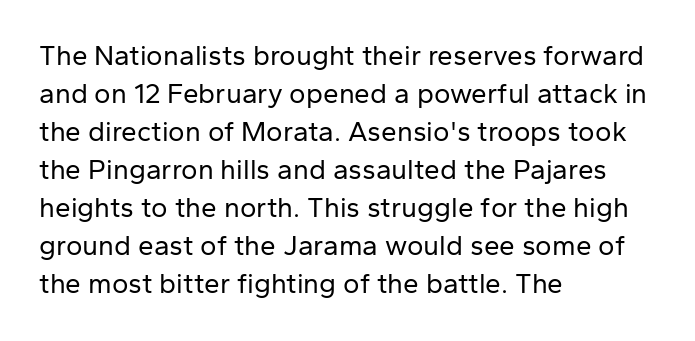
The face used here is rendered with its standard letterfit. Every character sits straight up, as roman type does. Baseline-to-baseline distance is the conventional proportion of letter height. These glyphs show unthickened strokes, regular width or finer. This is sans-serif lettering, the kind often seen on screens and signage. Check the space under the baseline: it is left empty.
